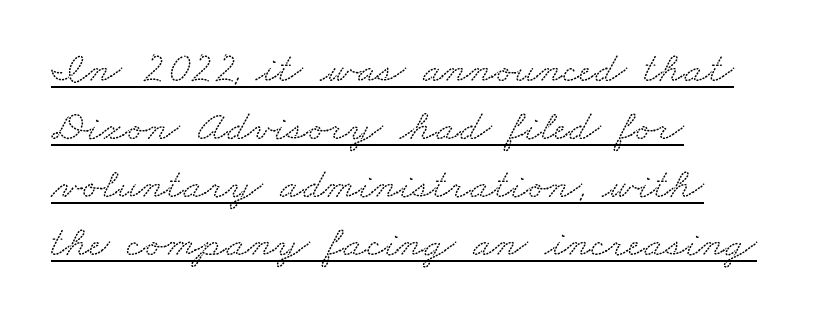
The space between consecutive lines is moderate. How are the letters spaced? Ordinarily, with no added tracking. Left-aligned paragraph, ragged on the right.
